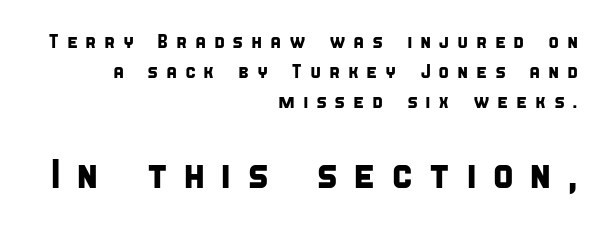
{"serif": "no", "width": "condensed", "stroke_contrast": "low", "x_height": "large", "monospaced": "no", "underline": "no", "align": "right", "line_spacing": "normal", "line_spacing_ratio": 1.49, "letter_spacing": "wide", "letter_spacing_em": 0.37, "larger_block": "second", "size_ratio": 2.0, "glyph_px": 40}
